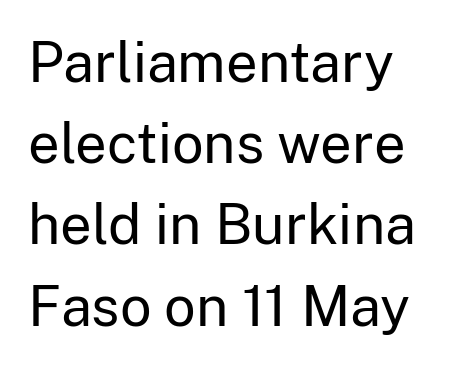
Q: Is the text bold? A: No.
Q: Is the text italic (slanted)? A: No, it is upright.
Q: Is the typeface a serif or a sans-serif typeface? A: Sans-serif.
Q: Is the text underlined? A: No.
Q: How is the paragraph aligned? A: Left-aligned.
Q: Is the spacing between letters normal or unusually wide? A: Normal.
Q: Is the spacing between lines tight, normal or loose? A: Normal.
Q: Width (condensed, normal, or wide)? A: Normal.
Q: Stroke contrast? A: Low.
Q: x-height? A: Medium.
Q: Monospaced? A: No.
